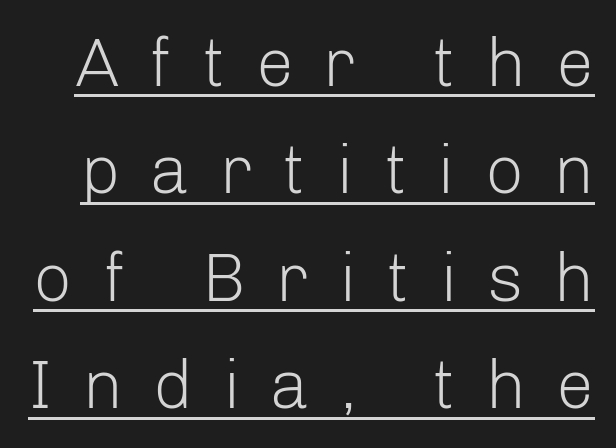
{"serif": "no", "italic": "no", "bold": "no", "weight": "light", "width": "normal", "stroke_contrast": "low", "x_height": "medium", "monospaced": "no", "underline": "yes", "line_spacing": "normal", "line_spacing_ratio": 1.58, "letter_spacing": "wide", "letter_spacing_em": 0.44, "glyph_px": 68}
